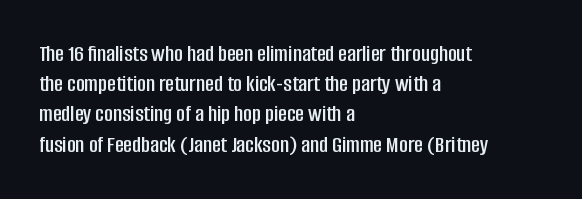
{"italic": "no", "underline": "no", "align": "left", "line_spacing": "normal", "line_spacing_ratio": 1.26, "letter_spacing": "normal", "letter_spacing_em": 0.0, "glyph_px": 24}
